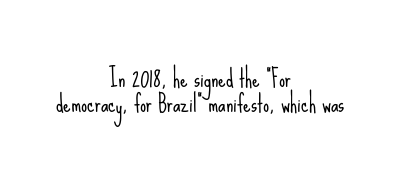
The font's upright variant was chosen for this text. Does the leading feel generous? Not at all — it's pinched. Unmarked baselines from the first word to the last. Letter spacing: default.
